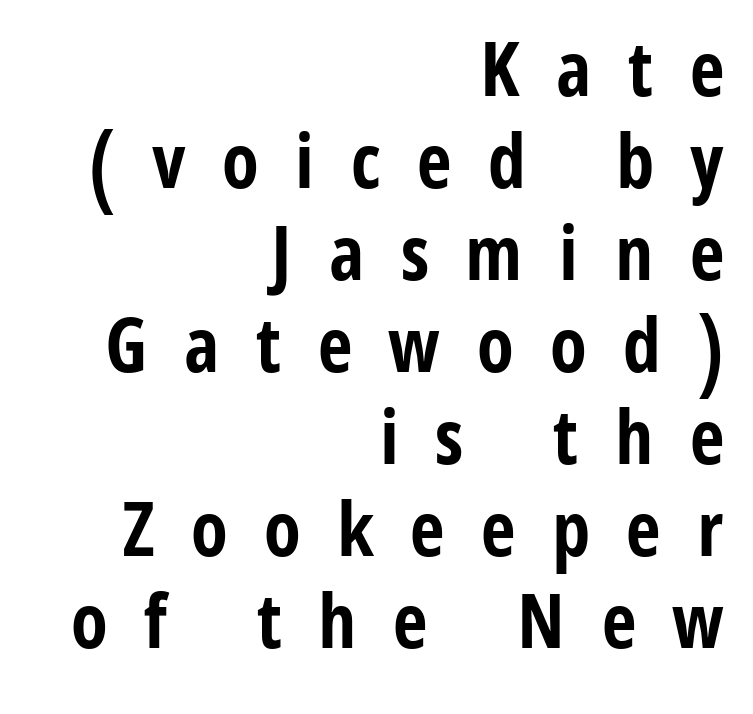
A flush-right, rag-left setting is used for this passage. The axis of the letterforms is exactly vertical. The passage shown has open, widely tracked lettering throughout. Compared with an ordinary text face, these strokes are far heavier — a full bold.
